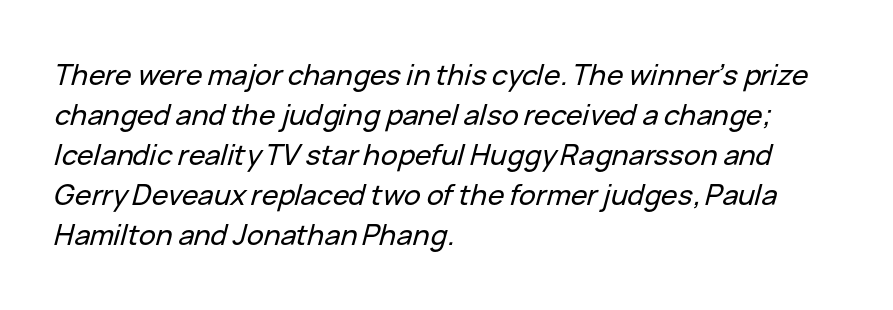
The image shows 28 px text type, italic (leaning right); set left-aligned, normal line spacing (1.43x), normal letter spacing, not underlined; low stroke contrast and a medium x-height.
